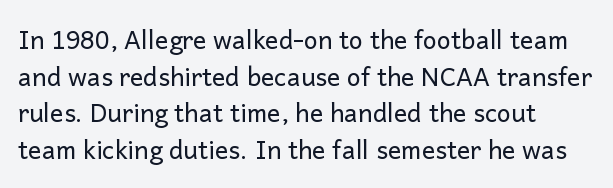
Q: Is the text bold? A: No.
Q: Is the text italic (slanted)? A: No, it is upright.
Q: Is the text underlined? A: No.
Q: How is the paragraph aligned? A: Left-aligned.
Q: Is the spacing between letters normal or unusually wide? A: Normal.
Q: Is the spacing between lines tight, normal or loose? A: Normal.
